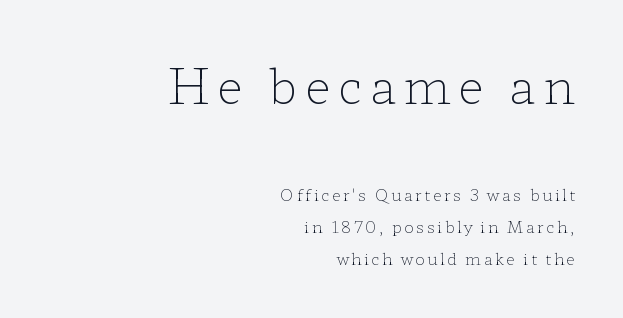
{"serif": "yes", "italic": "no", "bold": "no", "weight": "light", "width": "wide", "stroke_contrast": "low", "x_height": "medium", "monospaced": "no", "underline": "no", "align": "right", "line_spacing": "loose", "line_spacing_ratio": 1.99, "larger_block": "first", "size_ratio": 3.0, "glyph_px": 48}
